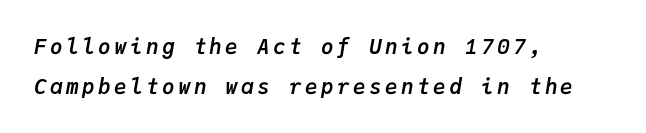
The image shows 21 px bold type, italic (leaning right); set left-aligned, line spacing 1.89x, not underlined.
